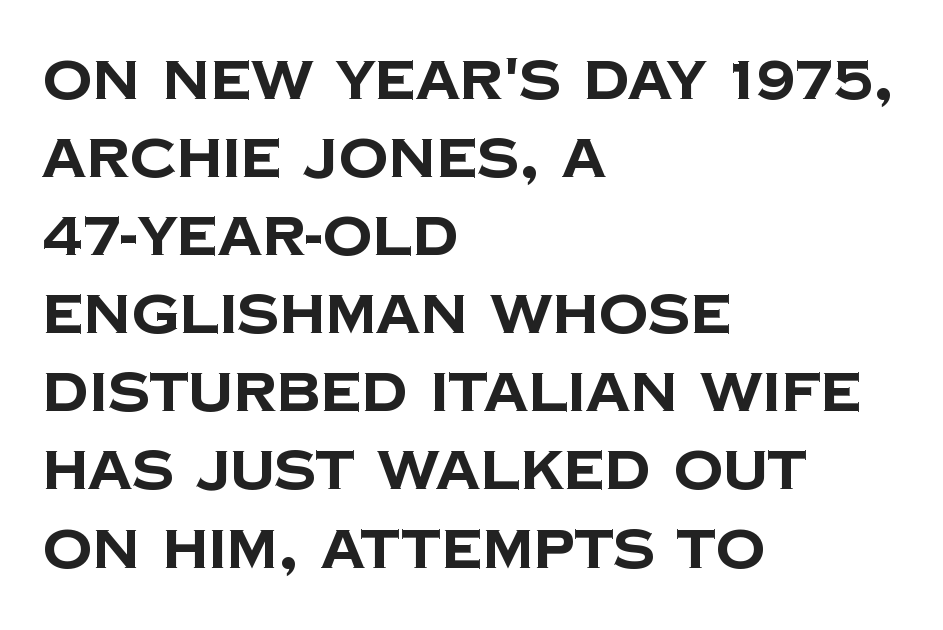
The image shows 55 px bold sans-serif type; set left-aligned, normal line spacing (1.42x), normal letter spacing, not underlined; low stroke contrast and a large x-height.
